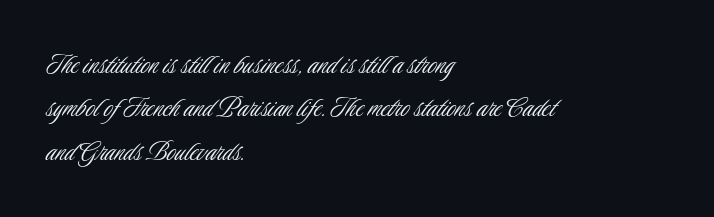
Q: Is the text bold? A: No.
Q: Is the text italic (slanted)? A: Yes.
Q: Is the typeface a serif or a sans-serif typeface? A: Sans-serif.
Q: Is the text underlined? A: No.
Q: How is the paragraph aligned? A: Left-aligned.
Q: Is the spacing between letters normal or unusually wide? A: Normal.
Q: Is the spacing between lines tight, normal or loose? A: Normal.
Q: Width (condensed, normal, or wide)? A: Condensed.
Q: Stroke contrast? A: Low.
Q: x-height? A: Small.
Q: Monospaced? A: No.
